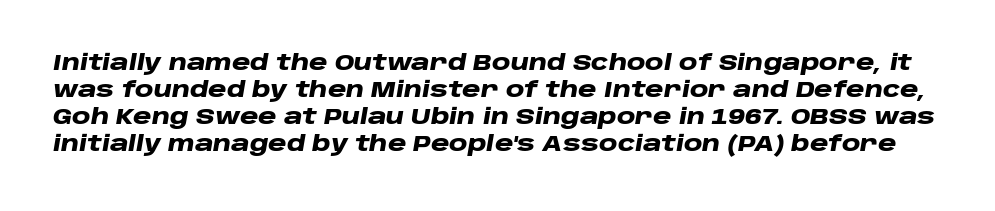
Q: Is the text bold? A: Yes.
Q: Is the text italic (slanted)? A: Yes, it leans right by about 10 degrees.
Q: Is the text underlined? A: No.
Q: Is the spacing between letters normal or unusually wide? A: Normal.
Q: Is the spacing between lines tight, normal or loose? A: Normal.
